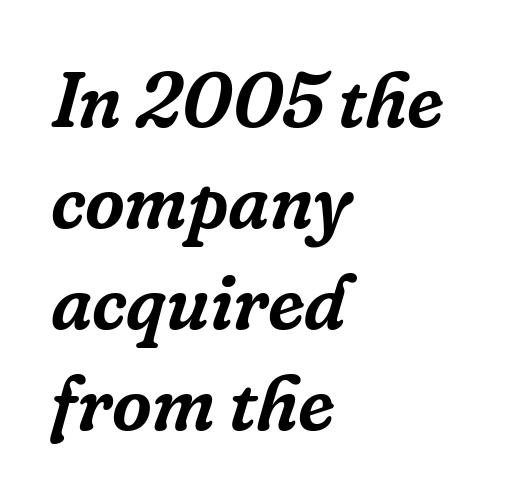
{"serif": "yes", "italic": "yes", "lean": "right", "slant_degrees": 16, "width": "normal", "stroke_contrast": "low", "x_height": "medium", "monospaced": "no", "underline": "no", "align": "left", "line_spacing": "normal", "line_spacing_ratio": 1.31, "letter_spacing": "normal", "letter_spacing_em": 0.0, "glyph_px": 77}
